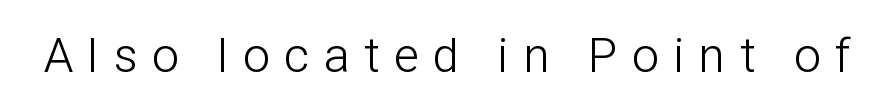
The image shows 48 px light, condensed sans-serif type, upright; set unusually wide letter spacing (+0.32 em), not underlined; low stroke contrast and a medium x-height.
